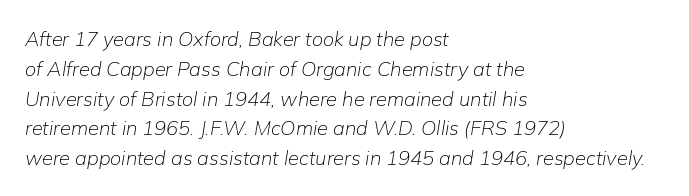
The image shows 20 px text type, italic (leaning right); set left-aligned, normal line spacing (1.49x), normal letter spacing, not underlined.
